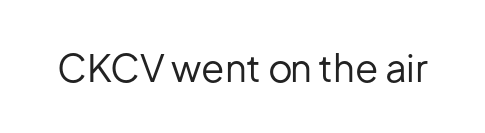
{"serif": "no", "italic": "no", "bold": "no", "weight": "regular", "width": "normal", "stroke_contrast": "low", "x_height": "medium", "monospaced": "no", "underline": "no", "letter_spacing": "normal", "letter_spacing_em": 0.0, "glyph_px": 38}
